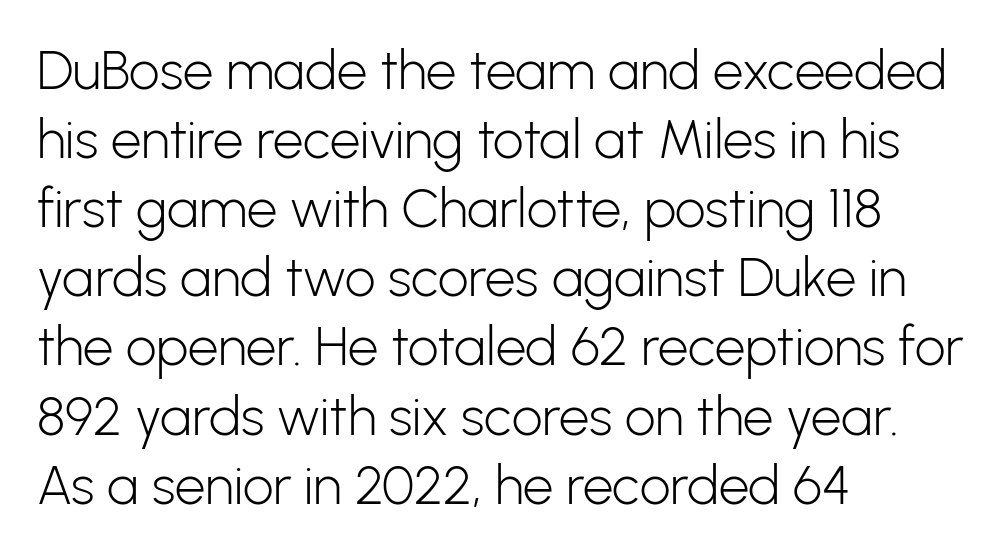
Q: Is the text bold? A: No.
Q: Is the text italic (slanted)? A: No, it is upright.
Q: Is the typeface a serif or a sans-serif typeface? A: Sans-serif.
Q: Is the text underlined? A: No.
Q: How is the paragraph aligned? A: Left-aligned.
Q: Is the spacing between letters normal or unusually wide? A: Normal.
Q: Is the spacing between lines tight, normal or loose? A: Normal.
Q: Width (condensed, normal, or wide)? A: Normal.
Q: Stroke contrast? A: Low.
Q: x-height? A: Medium.
Q: Monospaced? A: No.
